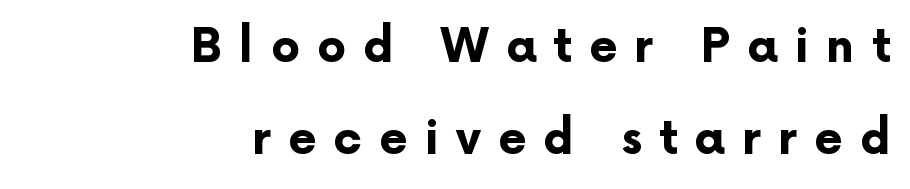
The image shows 46 px bold sans-serif type, upright; set right-aligned, loose line spacing (2.01x), unusually wide letter spacing (+0.37 em), not underlined; low stroke contrast and a medium x-height.
